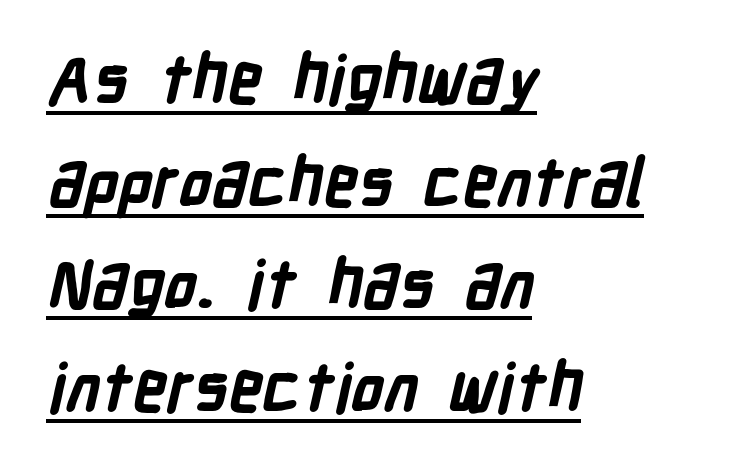
Every word sits above its own underline. Note: no serifs on the glyphs. Varying glyph widths throughout — classic text-font behaviour. Does extra space separate the letters? No, they use regular spacing.
